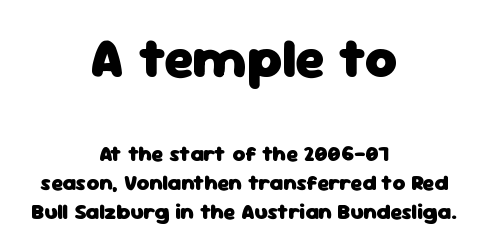
Q: Is the text bold? A: Yes.
Q: Is the text italic (slanted)? A: No, it is upright.
Q: Is the typeface a serif or a sans-serif typeface? A: Sans-serif.
Q: Is the text underlined? A: No.
Q: How is the paragraph aligned? A: Centered.
Q: Is the spacing between letters normal or unusually wide? A: Normal.
Q: Is the spacing between lines tight, normal or loose? A: Normal.
Q: Which block of text is set in a larger size, the first (top) or the second (bottom)? A: The first (top) one.
Q: Width (condensed, normal, or wide)? A: Normal.
Q: Stroke contrast? A: Low.
Q: x-height? A: Medium.
Q: Monospaced? A: No.
